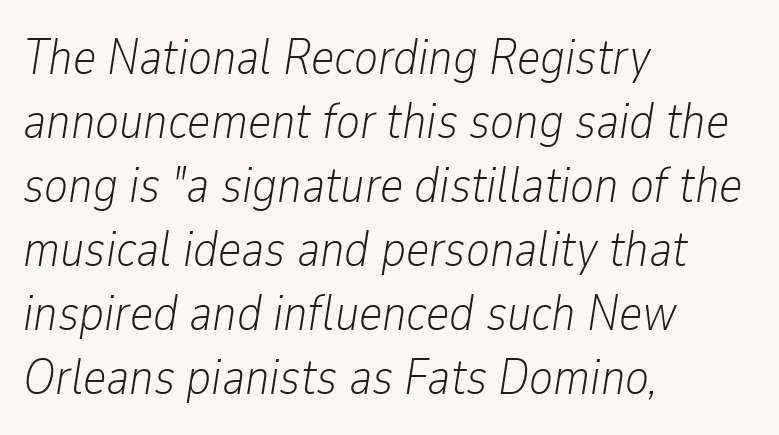
Q: Is the text bold? A: No.
Q: Is the text italic (slanted)? A: Yes, it leans right by about 9 degrees.
Q: Is the text underlined? A: No.
Q: How is the paragraph aligned? A: Left-aligned.
Q: Is the spacing between letters normal or unusually wide? A: Normal.
Q: Is the spacing between lines tight, normal or loose? A: Normal.
Q: Width (condensed, normal, or wide)? A: Condensed.
Q: Stroke contrast? A: Low.
Q: x-height? A: Medium.
Q: Monospaced? A: No.
